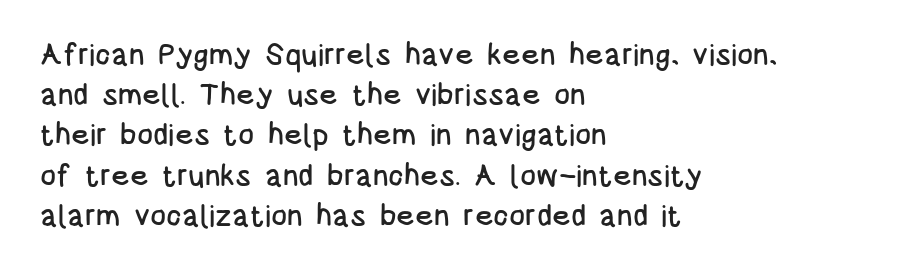
The image shows 30 px condensed sans-serif type, upright; set left-aligned, normal line spacing (1.34x), normal letter spacing, not underlined; low stroke contrast and a large x-height.
